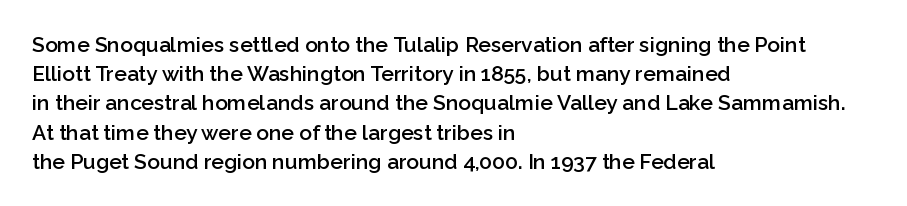
The face used here is a semibold: visibly heavier than regular, lighter than bold. Italic? Not at all — the glyphs are vertical. Default kerning and tracking; the words read as compact shapes. The paragraph shown leans on its left margin. Clear beneath every line of the passage.
